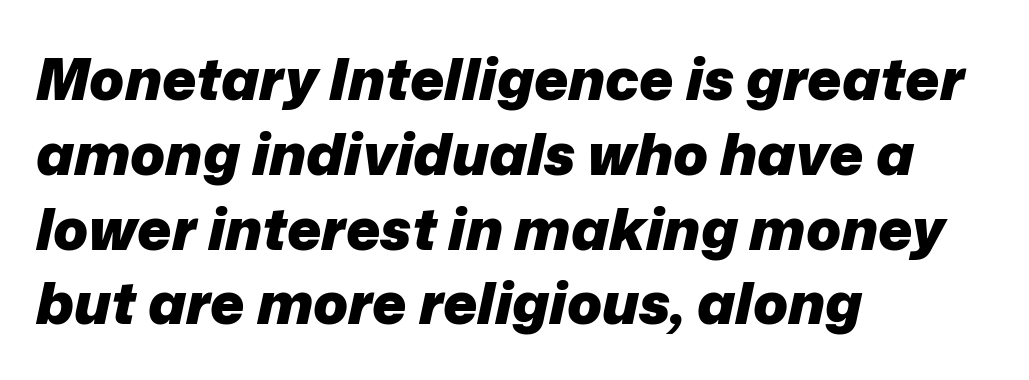
Honestly, the letter spacing is just normal — you wouldn't notice it. This is heavy type, rendered in bold. Compared with a centered layout, this one pins lines to the left instead. Slant detected: the letters are inclined. Varying glyph widths throughout — classic text-font behaviour. The gap between lines stays unmarked.
